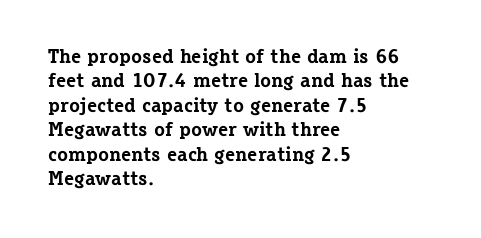
Q: Is the text bold? A: Yes.
Q: Is the text italic (slanted)? A: No, it is upright.
Q: Is the text underlined? A: No.
Q: How is the paragraph aligned? A: Left-aligned.
Q: Is the spacing between letters normal or unusually wide? A: Normal.
